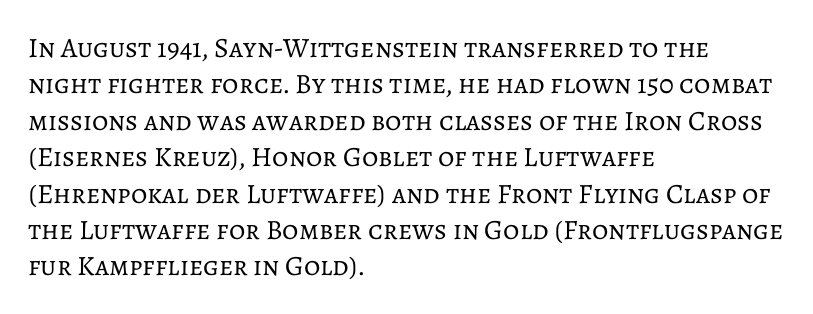
The image shows 28 px regular-weight type, upright; set left-aligned, normal line spacing (1.3x), normal letter spacing, not underlined; low stroke contrast and a medium x-height.
